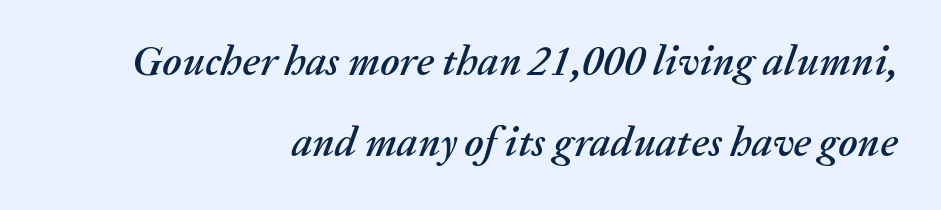
Q: Is the text italic (slanted)? A: Yes, it leans right by about 20 degrees.
Q: Is the text underlined? A: No.
Q: How is the paragraph aligned? A: Right-aligned.
Q: Is the spacing between letters normal or unusually wide? A: Normal.
Q: Is the spacing between lines tight, normal or loose? A: Loose.
Q: Width (condensed, normal, or wide)? A: Normal.
Q: Stroke contrast? A: Medium.
Q: x-height? A: Medium.
Q: Monospaced? A: No.
